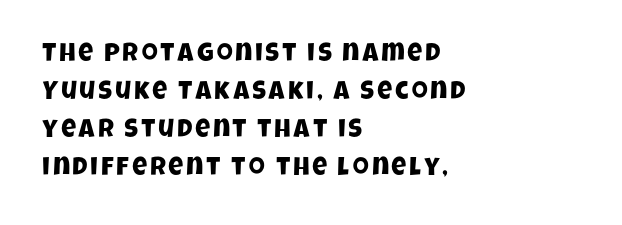
The image shows 26 px text type; set left-aligned, normal line spacing (1.46x), not underlined.
